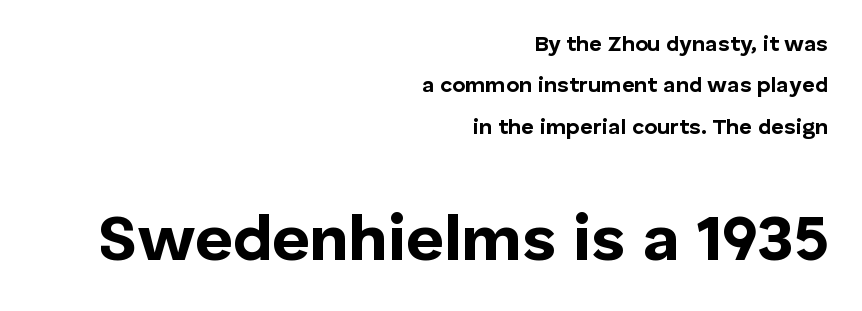
The strokes are fattened all the way to bold. The gaps between neighbouring characters are ordinary and unremarkable. These lines were composed using upright roman letters. These lines are composed in type without serifs. A typesetter would call this proportional, since set widths differ per character. The foot of each line stays bare and open.
